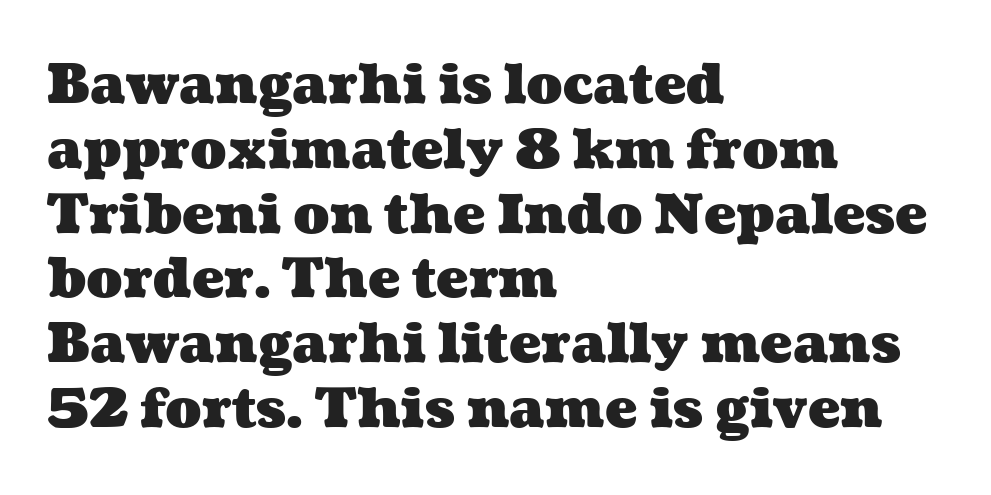
The image shows 54 px heavy, wide type; set left-aligned, line spacing 1.2x, normal letter spacing, not underlined; medium stroke contrast and a medium x-height.
